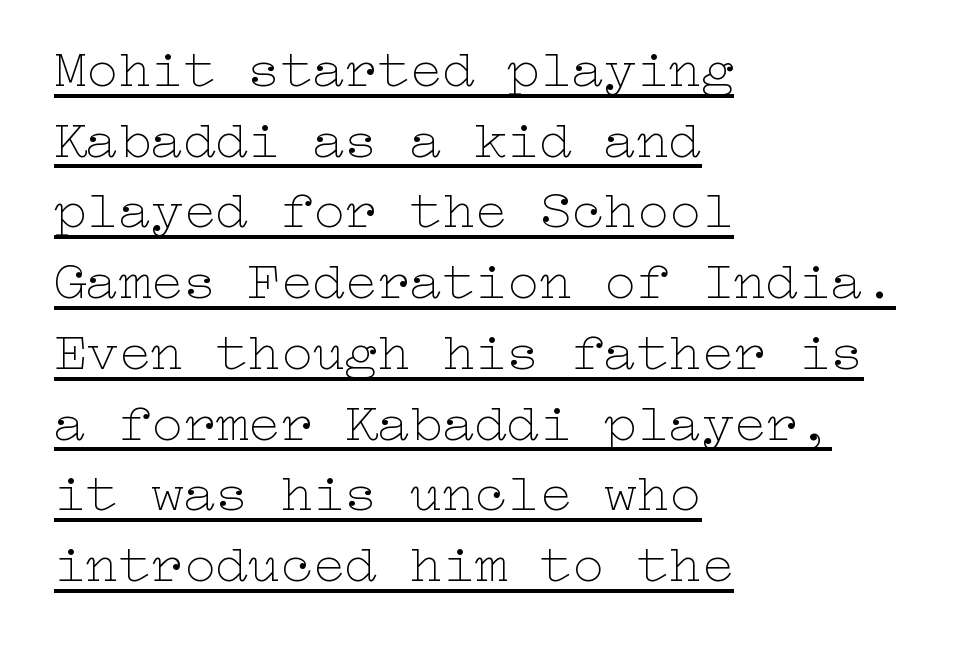
There is no visible air inserted between adjacent glyphs. Every word sits above its own underline. Leading: standard. Style check: upright.
